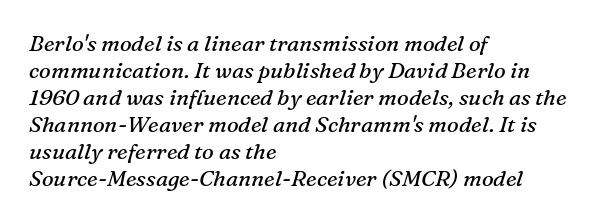
Default kerning and tracking; the words read as compact shapes. Every character sits at an angle, as italics do. Nobody drew a line under any word here. Stems here are at most as thick as an everyday book face.
